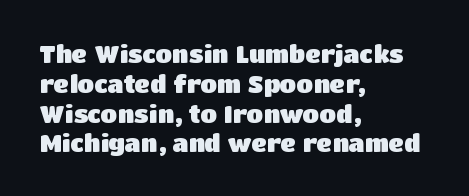
The image shows 24 px bold type, upright; set left-aligned, line spacing 1.24x, normal letter spacing, not underlined.
